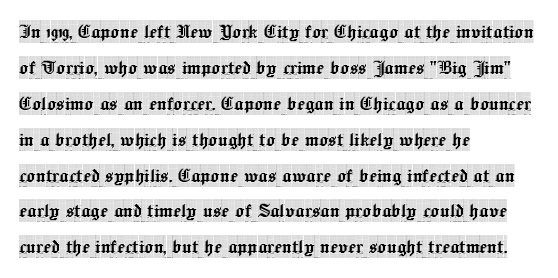
The image shows 23 px text type, upright; set left-aligned, normal line spacing (1.56x), normal letter spacing, not underlined.
